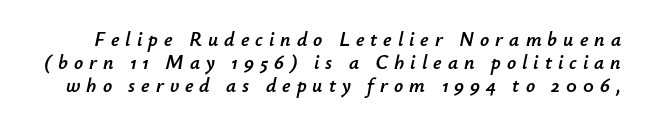
Q: Is the text italic (slanted)? A: Yes, it leans right by about 12 degrees.
Q: Is the text underlined? A: No.
Q: Is the spacing between letters normal or unusually wide? A: Unusually wide.
